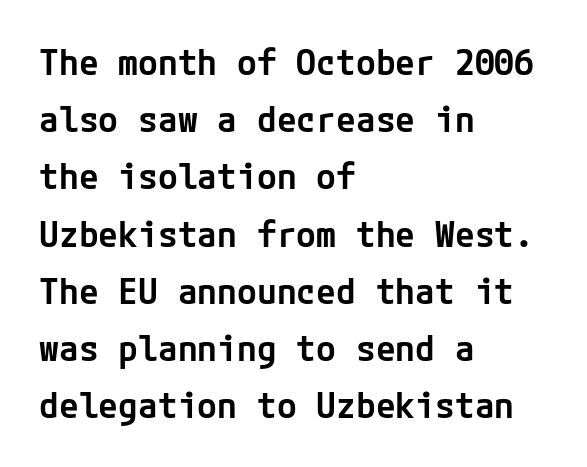
Q: Is the text bold? A: Semi-bold.
Q: Is the text italic (slanted)? A: No, it is upright.
Q: Is the typeface a serif or a sans-serif typeface? A: Sans-serif.
Q: Is the text underlined? A: No.
Q: How is the paragraph aligned? A: Left-aligned.
Q: Is the spacing between letters normal or unusually wide? A: Normal.
Q: Is the spacing between lines tight, normal or loose? A: Normal.
Q: Width (condensed, normal, or wide)? A: Normal.
Q: Stroke contrast? A: Low.
Q: x-height? A: Medium.
